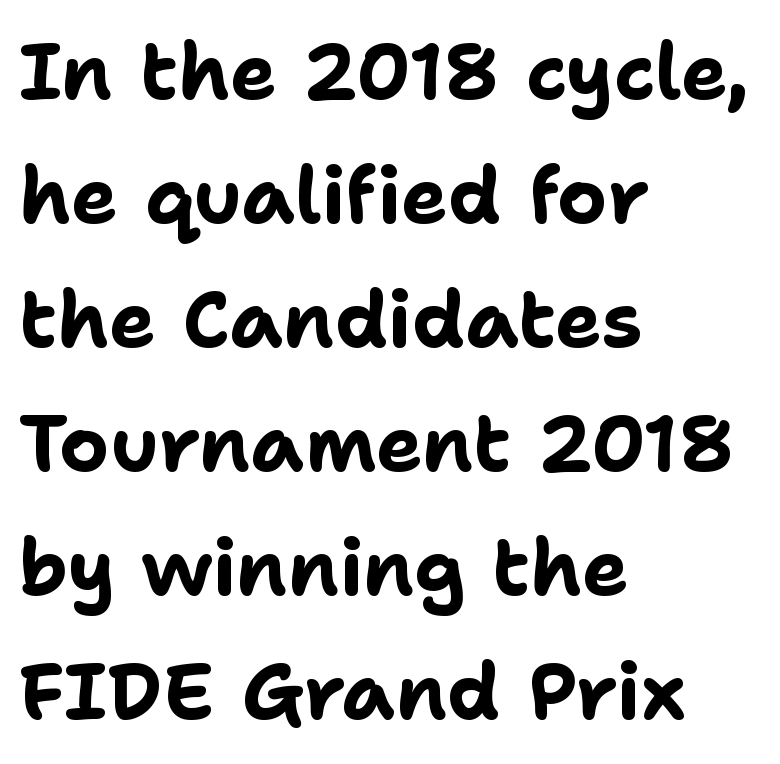
Q: Is the text bold? A: Yes.
Q: Is the text italic (slanted)? A: No, it is upright.
Q: Is the typeface a serif or a sans-serif typeface? A: Sans-serif.
Q: Is the text underlined? A: No.
Q: How is the paragraph aligned? A: Left-aligned.
Q: Is the spacing between letters normal or unusually wide? A: Normal.
Q: Is the spacing between lines tight, normal or loose? A: Normal.
Q: Width (condensed, normal, or wide)? A: Normal.
Q: Stroke contrast? A: Low.
Q: x-height? A: Medium.
Q: Monospaced? A: No.
